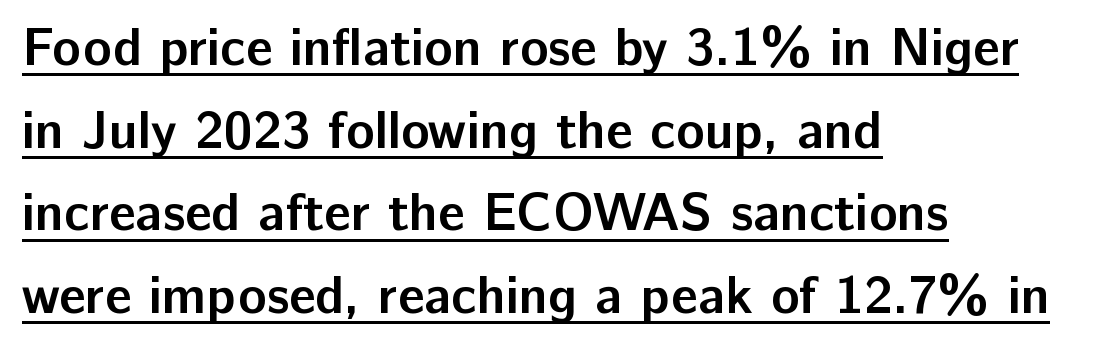
The image shows 53 px semibold sans-serif type, upright; set left-aligned, normal line spacing (1.56x), normal letter spacing, underlined; low stroke contrast and a medium x-height.
